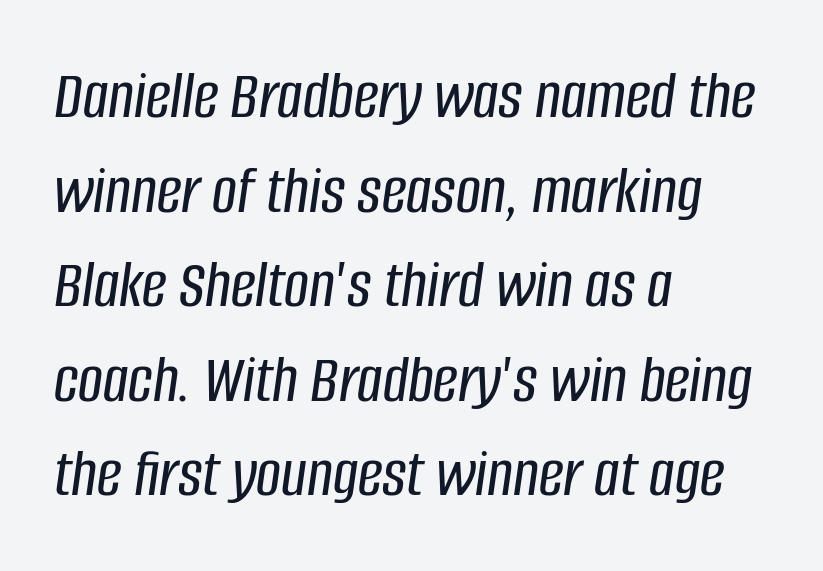
The image shows 69 px condensed type, italic (leaning right); set left-aligned, normal line spacing (1.37x), normal letter spacing, not underlined; low stroke contrast and a large x-height.
